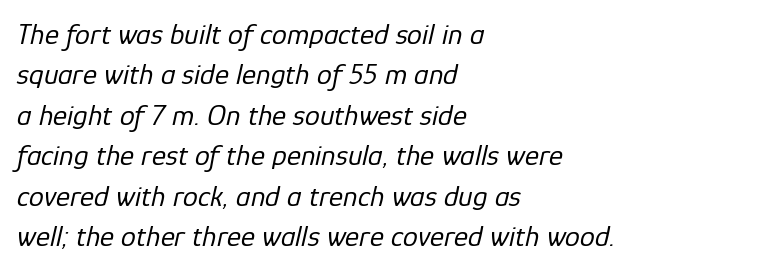
The ragged edge is on the right, which tells us the setting is flush left. One glance says typical: line gaps are just what's usual. Heft: none added — not bold. Characters follow at the spacing the type designer built in.
